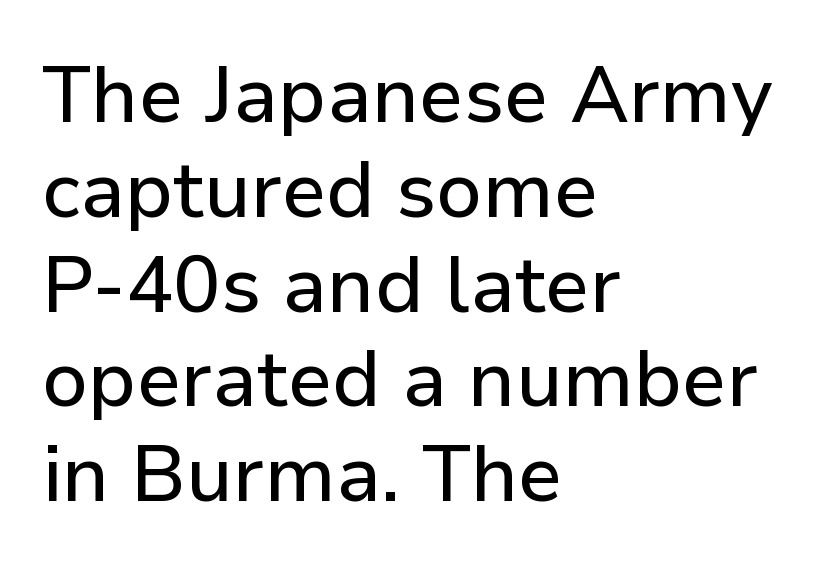
Q: Is the text italic (slanted)? A: No, it is upright.
Q: Is the typeface a serif or a sans-serif typeface? A: Sans-serif.
Q: Is the text underlined? A: No.
Q: How is the paragraph aligned? A: Left-aligned.
Q: Is the spacing between letters normal or unusually wide? A: Normal.
Q: Width (condensed, normal, or wide)? A: Normal.
Q: Stroke contrast? A: Low.
Q: x-height? A: Medium.
Q: Monospaced? A: No.
